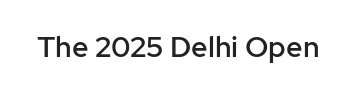
The baseline area is clear. Characters follow at the spacing the type designer built in. The passage shown is semibold, sitting just below true bold. Character widths vary here, with narrow letters taking less room than wide ones. Observe the absence of serifs on each vertical stroke in this sample.
